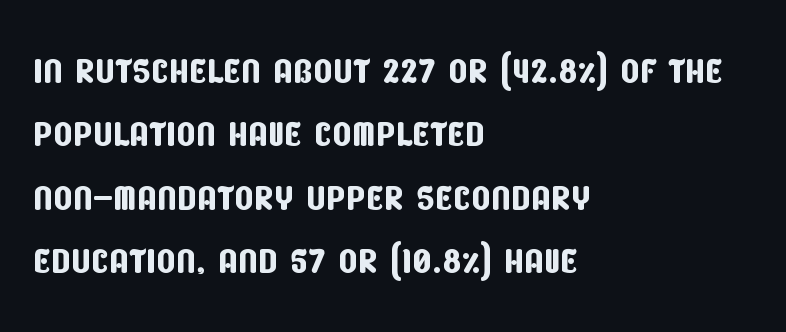
{"serif": "no", "width": "condensed", "stroke_contrast": "low", "x_height": "large", "monospaced": "no", "underline": "no", "align": "left", "line_spacing": "normal", "line_spacing_ratio": 1.27, "letter_spacing": "normal", "letter_spacing_em": 0.0, "glyph_px": 50}
